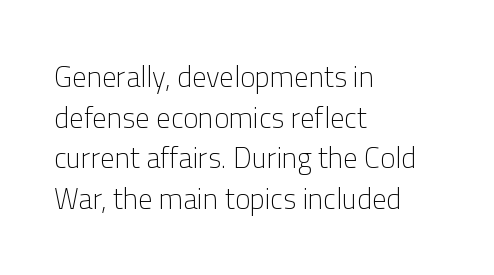
Left-aligned paragraph, ragged on the right. In terms of letterform style, serifs are entirely absent. The font is comparable to plain body text, perhaps lighter. Do the letters lean? They stand straight. Here the designer chose a conventional face with non-uniform glyph widths. A clean baseline with only descenders dipping below it.
